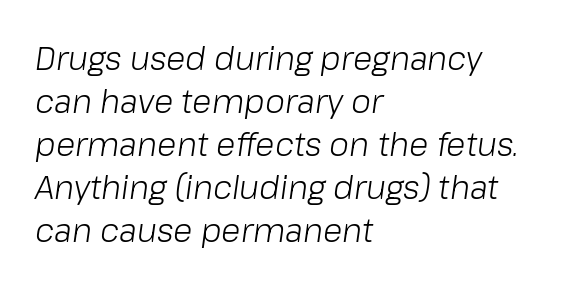
{"italic": "yes", "lean": "right", "slant_degrees": 8, "bold": "no", "weight": "light", "width": "normal", "stroke_contrast": "low", "x_height": "medium", "monospaced": "no", "underline": "no", "align": "left", "line_spacing": "normal", "line_spacing_ratio": 1.34, "letter_spacing": "normal", "letter_spacing_em": 0.0, "glyph_px": 32}
